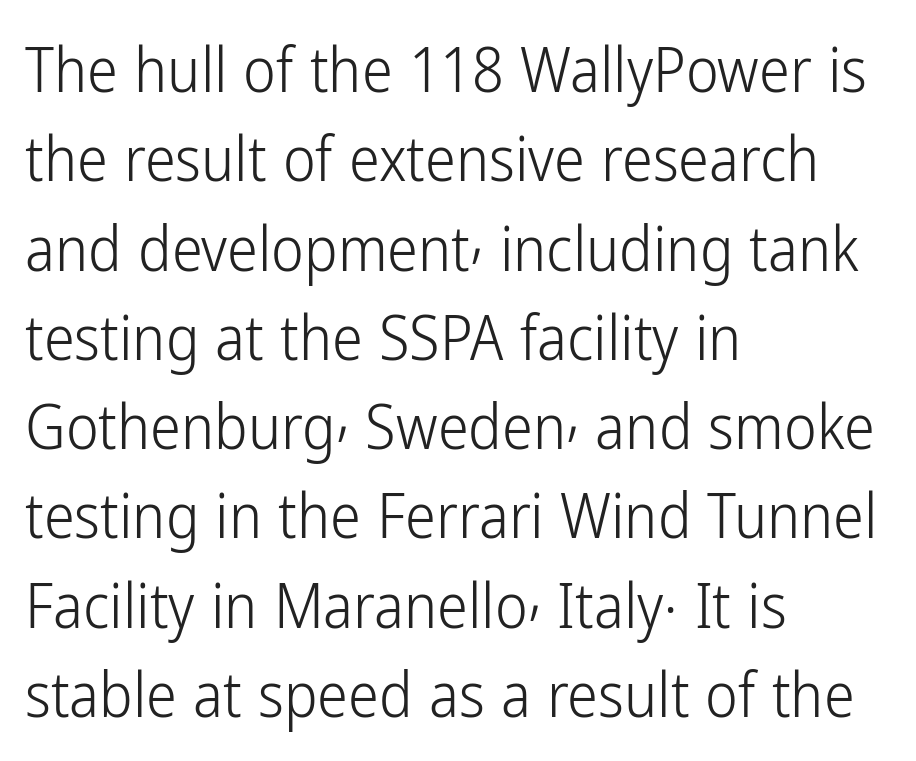
The image shows 62 px light, condensed sans-serif type, upright; set left-aligned, normal line spacing (1.44x), normal letter spacing, not underlined; low stroke contrast and a medium x-height.
